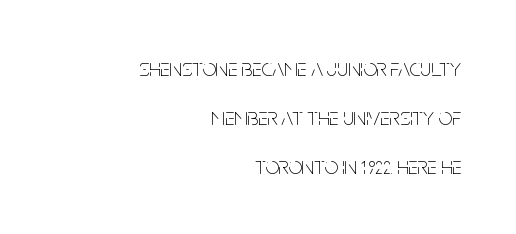
{"italic": "no", "bold": "no", "underline": "no", "align": "right", "line_spacing": "loose", "line_spacing_ratio": 2.05, "letter_spacing": "normal", "letter_spacing_em": 0.0, "glyph_px": 24}
